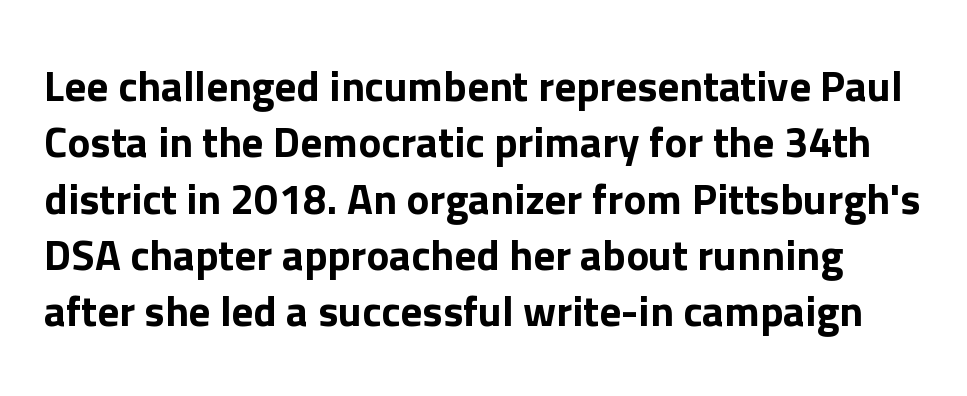
{"serif": "no", "italic": "no", "width": "normal", "stroke_contrast": "low", "x_height": "medium", "monospaced": "no", "underline": "no", "line_spacing": "normal", "line_spacing_ratio": 1.31, "letter_spacing": "normal", "letter_spacing_em": 0.0, "glyph_px": 43}
